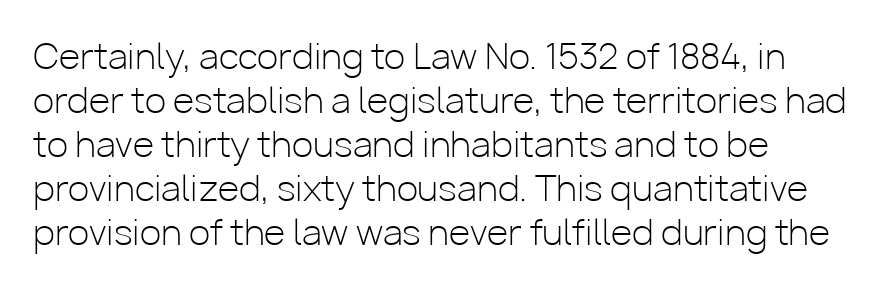
Q: Is the text bold? A: No.
Q: Is the text italic (slanted)? A: No, it is upright.
Q: Is the typeface a serif or a sans-serif typeface? A: Sans-serif.
Q: Is the text underlined? A: No.
Q: How is the paragraph aligned? A: Left-aligned.
Q: Is the spacing between letters normal or unusually wide? A: Normal.
Q: Is the spacing between lines tight, normal or loose? A: Normal.
Q: Width (condensed, normal, or wide)? A: Normal.
Q: Stroke contrast? A: Low.
Q: x-height? A: Medium.
Q: Monospaced? A: No.
